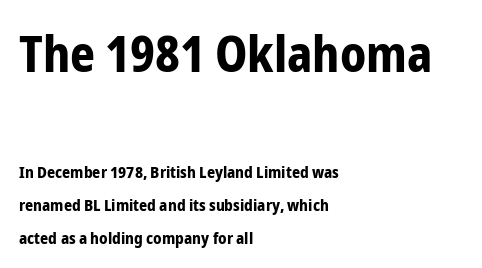
Block one is the big one; block two sits smaller underneath. Each glyph is drawn with heavy, bold strokes. Lines of text with bare space underneath. All the whitespace from short lines collects on the right. Letter spacing: default. The face used here is proportionally spaced, like ordinary book or web type.
